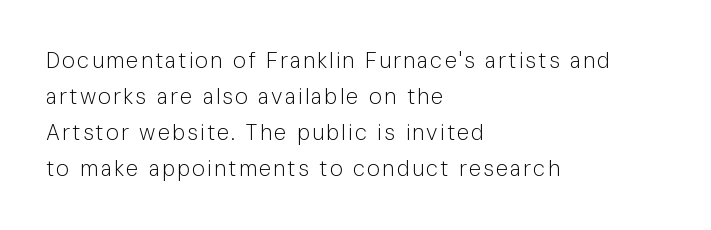
The image shows 22 px text type, upright; set left-aligned, normal line spacing (1.64x), not underlined.
